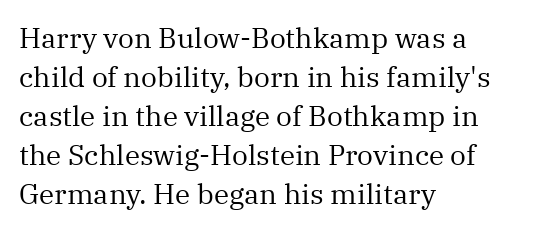
Summary of vertical rhythm: regular, with standard interline spacing. Proportional: the letters do not fall into vertical columns. Type style note: has serifs. Vertical stems look standard width or narrower in stroke.
